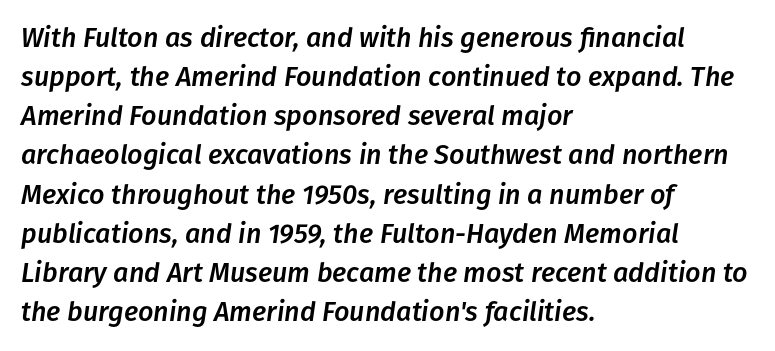
The image shows 27 px text type, italic (leaning right); set left-aligned, normal line spacing (1.45x), normal letter spacing, not underlined.
